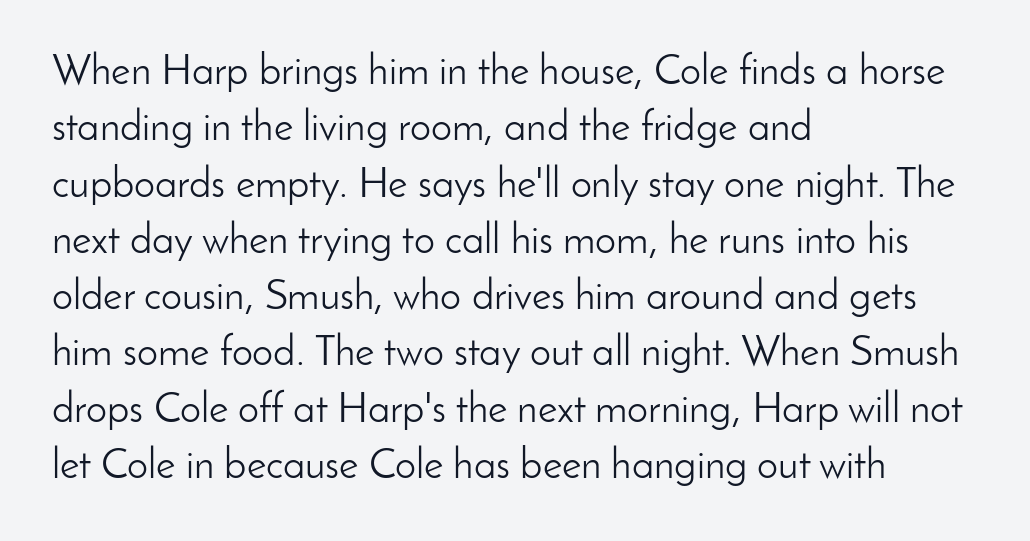
Q: Is the text bold? A: No.
Q: Is the text italic (slanted)? A: No, it is upright.
Q: Is the typeface a serif or a sans-serif typeface? A: Sans-serif.
Q: Is the text underlined? A: No.
Q: How is the paragraph aligned? A: Left-aligned.
Q: Is the spacing between letters normal or unusually wide? A: Normal.
Q: Is the spacing between lines tight, normal or loose? A: Normal.
Q: Width (condensed, normal, or wide)? A: Normal.
Q: Stroke contrast? A: Low.
Q: x-height? A: Small.
Q: Monospaced? A: No.
